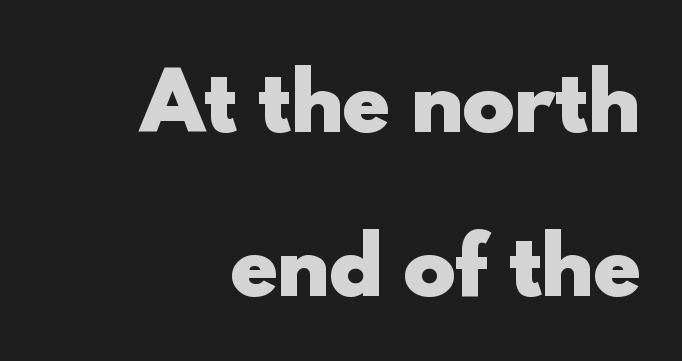
Q: Is the text bold? A: Yes.
Q: Is the text italic (slanted)? A: No, it is upright.
Q: Is the typeface a serif or a sans-serif typeface? A: Sans-serif.
Q: Is the text underlined? A: No.
Q: How is the paragraph aligned? A: Right-aligned.
Q: Is the spacing between letters normal or unusually wide? A: Normal.
Q: Is the spacing between lines tight, normal or loose? A: Loose.
Q: Width (condensed, normal, or wide)? A: Normal.
Q: x-height? A: Small.
Q: Monospaced? A: No.
